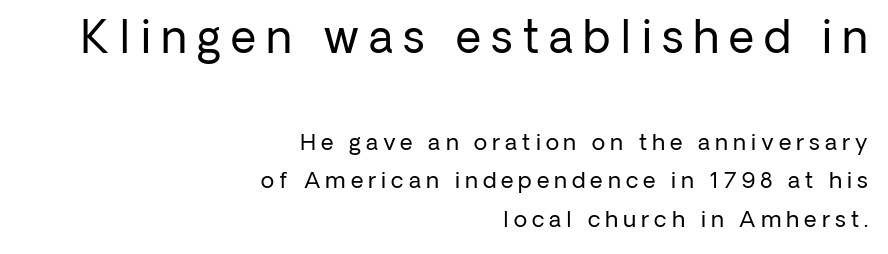
{"serif": "no", "italic": "no", "bold": "no", "weight": "regular", "width": "normal", "stroke_contrast": "low", "x_height": "medium", "monospaced": "no", "underline": "no", "align": "right", "line_spacing_ratio": 1.76, "letter_spacing": "wide", "letter_spacing_em": 0.23, "larger_block": "first", "size_ratio": 2.0, "glyph_px": 44}
